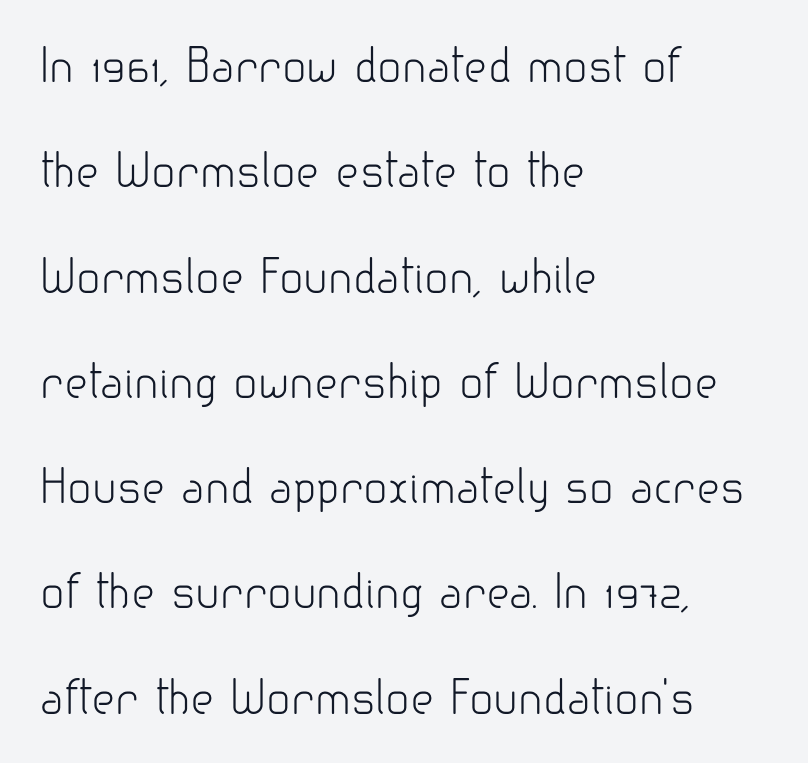
Q: Is the text bold? A: No.
Q: Is the text italic (slanted)? A: No, it is upright.
Q: Is the typeface a serif or a sans-serif typeface? A: Sans-serif.
Q: Is the text underlined? A: No.
Q: How is the paragraph aligned? A: Left-aligned.
Q: Is the spacing between letters normal or unusually wide? A: Normal.
Q: Is the spacing between lines tight, normal or loose? A: Loose.
Q: Width (condensed, normal, or wide)? A: Normal.
Q: Stroke contrast? A: Low.
Q: x-height? A: Small.
Q: Monospaced? A: No.
